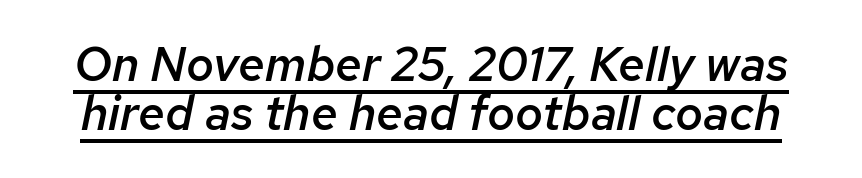
Q: Is the text bold? A: Semi-bold.
Q: Is the text italic (slanted)? A: Yes, it leans right by about 12 degrees.
Q: Is the text underlined? A: Yes.
Q: Is the spacing between letters normal or unusually wide? A: Normal.
Q: Is the spacing between lines tight, normal or loose? A: Tight.
Q: Width (condensed, normal, or wide)? A: Normal.
Q: Stroke contrast? A: Low.
Q: x-height? A: Medium.
Q: Monospaced? A: No.
